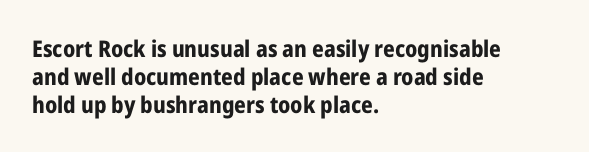
The image shows 23 px bold type, upright; set left-aligned, line spacing 1.21x, normal letter spacing, not underlined.
